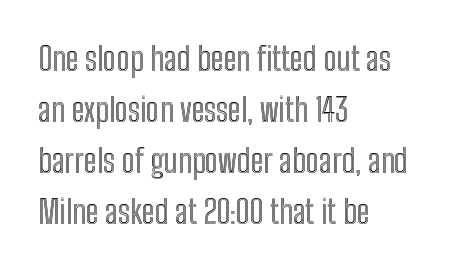
The image shows 33 px condensed type, upright; set left-aligned, normal line spacing (1.55x), normal letter spacing, not underlined; a medium x-height.
